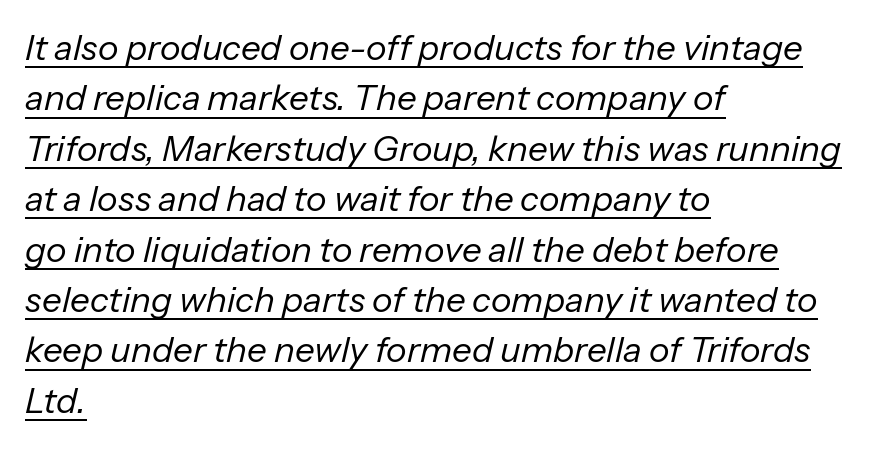
{"italic": "yes", "lean": "right", "slant_degrees": 13, "bold": "no", "weight": "regular", "width": "normal", "stroke_contrast": "low", "x_height": "medium", "monospaced": "no", "underline": "yes", "align": "left", "line_spacing": "normal", "line_spacing_ratio": 1.44, "letter_spacing": "normal", "letter_spacing_em": 0.0, "glyph_px": 35}
